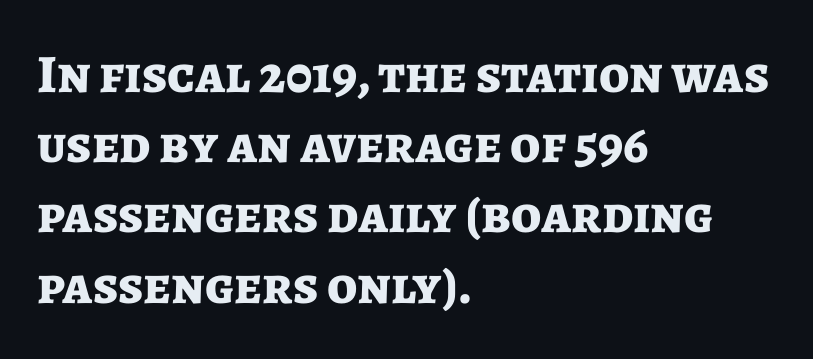
This rendering uses left alignment, leaving the right contour irregular. Stroke thickness is high; the sample reads as a true bold. The letters carry no serifs — their stems end cleanly without finishing strokes. Regarding leading, the lines here are spaced in the standard way. This sample uses plain, unmodified letter spacing.
